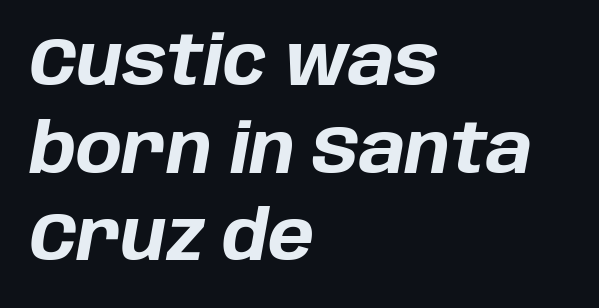
The image shows 69 px bold type, italic (leaning right); set left-aligned, normal line spacing (1.27x), normal letter spacing, not underlined; low stroke contrast and a large x-height.
